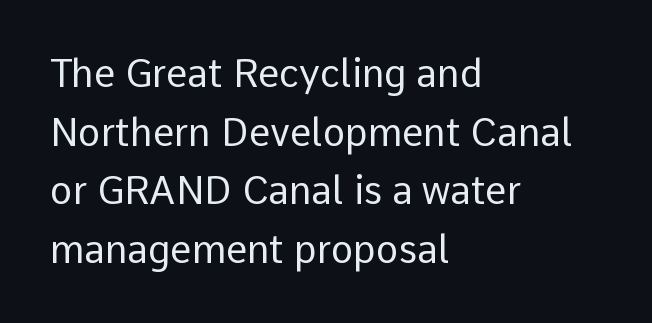
The image shows 38 px regular-weight sans-serif type, upright; set left-aligned, normal line spacing (1.54x), normal letter spacing, not underlined; low stroke contrast and a medium x-height.
